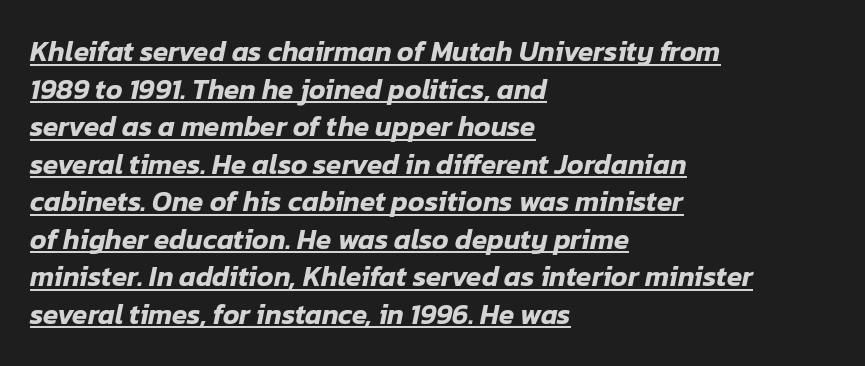
The space between consecutive lines is moderate. Short note: letters normally spaced. Spacing verdict: proportional, widths tailored to each character. You can see a thin bar hugging the bottom of the glyphs. Looking at the ascenders, they clearly lean. The passage is arranged the way most books set body copy — flush left.
